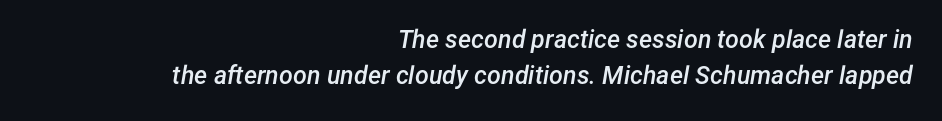
{"italic": "yes", "lean": "right", "slant_degrees": 12, "bold": "semi", "underline": "no", "align": "right", "line_spacing": "normal", "line_spacing_ratio": 1.46, "letter_spacing": "normal", "letter_spacing_em": 0.0, "glyph_px": 25}
